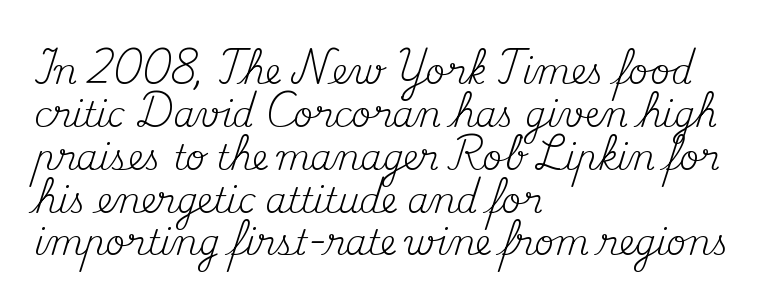
Q: Is the text bold? A: No.
Q: Is the text italic (slanted)? A: Yes.
Q: Is the typeface a serif or a sans-serif typeface? A: Serif.
Q: Is the text underlined? A: No.
Q: How is the paragraph aligned? A: Left-aligned.
Q: Is the spacing between letters normal or unusually wide? A: Normal.
Q: Is the spacing between lines tight, normal or loose? A: Normal.
Q: Width (condensed, normal, or wide)? A: Normal.
Q: Stroke contrast? A: Medium.
Q: x-height? A: Small.
Q: Monospaced? A: No.
